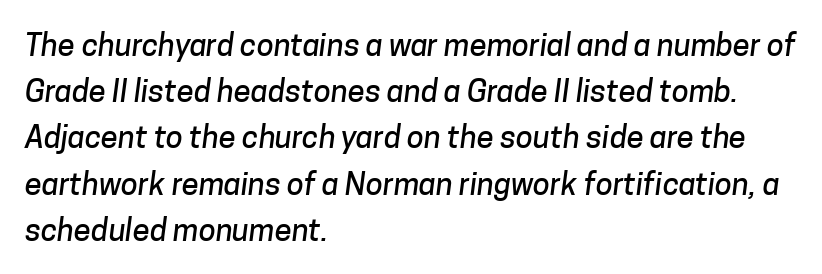
{"serif": "no", "width": "normal", "stroke_contrast": "low", "x_height": "medium", "monospaced": "no", "underline": "no", "align": "left", "line_spacing": "normal", "line_spacing_ratio": 1.49, "letter_spacing": "normal", "letter_spacing_em": 0.0, "glyph_px": 31}
